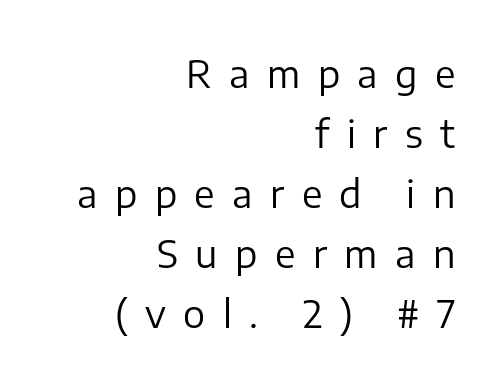
These lines were composed using upright roman letters. Type style note: lacks serifs. Normally led — the rows are evenly, conventionally spaced. Right-aligned paragraph, ragged on the left. Any mark beneath the type? The region is blank. The face used here is rendered with a markedly widened letterfit.
